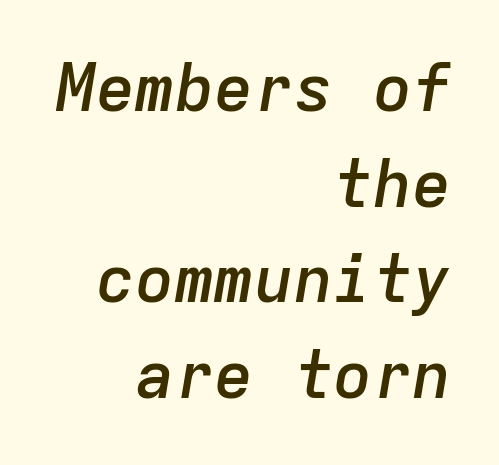
The letters march in equal steps, a hallmark of fixed-pitch type. Each new line begins a customary step beneath the previous one. Slightly chunky letters — semibold, I'd say, not full bold. The rag falls on the left side of this text block. Bare-footed words on every line.
